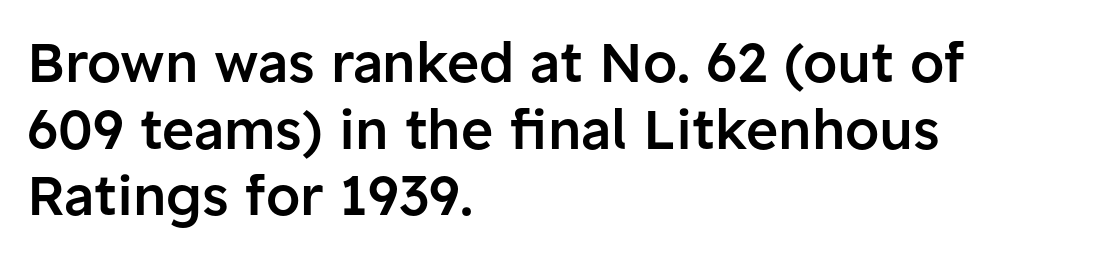
{"serif": "no", "italic": "no", "bold": "semi", "weight": "semibold", "width": "normal", "stroke_contrast": "low", "x_height": "medium", "monospaced": "no", "underline": "no", "align": "left", "line_spacing_ratio": 1.21, "letter_spacing": "normal", "letter_spacing_em": 0.0, "glyph_px": 55}
